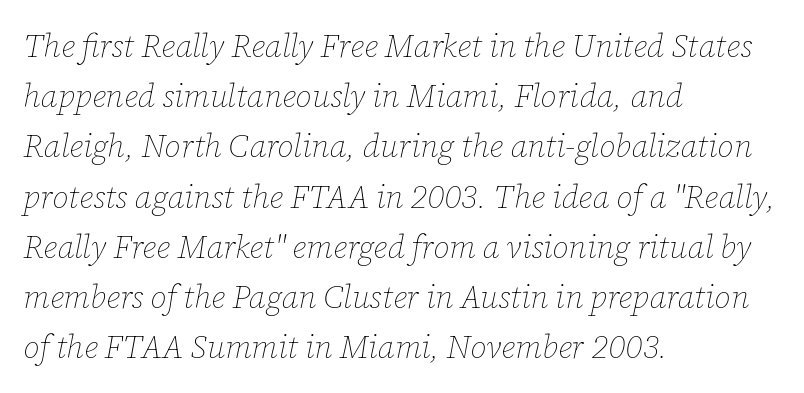
The image shows 32 px thin type, italic (leaning right); set left-aligned, normal line spacing (1.57x), normal letter spacing, not underlined; low stroke contrast and a medium x-height.
